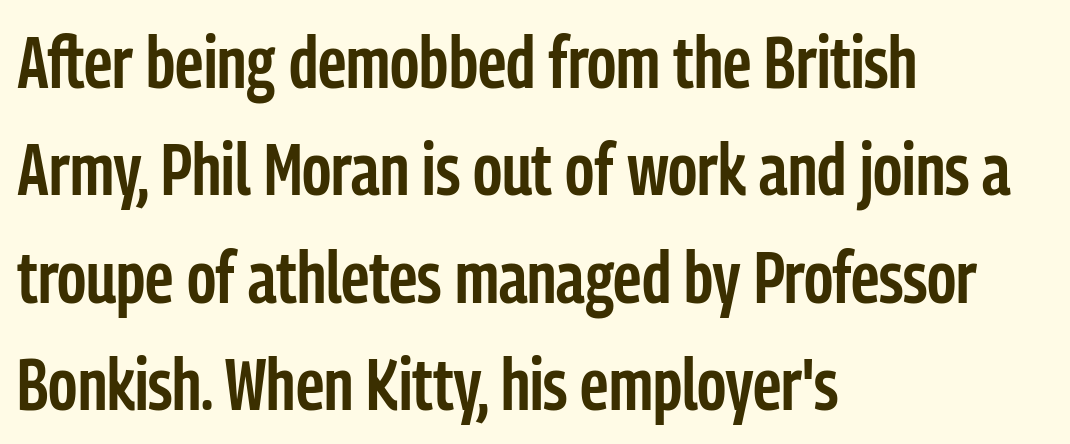
The image shows 73 px semibold, condensed sans-serif type, upright; set left-aligned, normal line spacing (1.47x), normal letter spacing, not underlined; low stroke contrast and a medium x-height.
